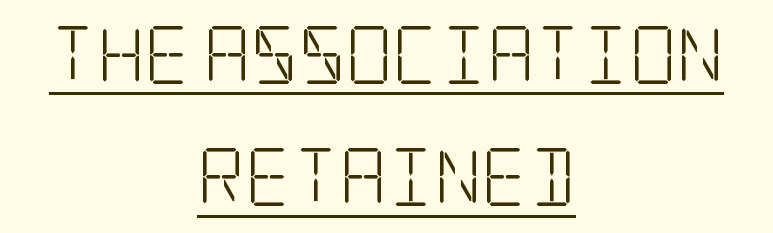
{"serif": "yes", "italic": "no", "bold": "no", "weight": "light", "width": "condensed", "stroke_contrast": "low", "x_height": "large", "underline": "yes", "align": "center", "line_spacing": "loose", "line_spacing_ratio": 2.11, "letter_spacing": "normal", "letter_spacing_em": 0.0, "glyph_px": 58}
